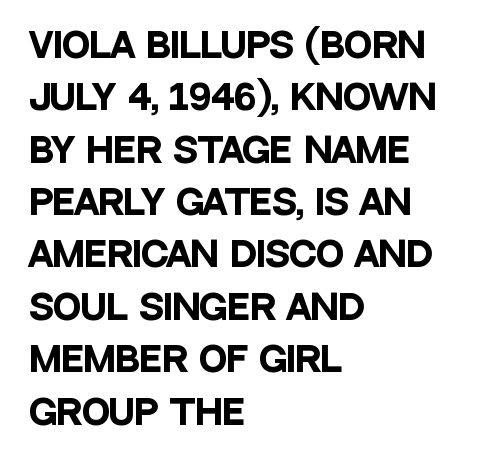
{"serif": "no", "italic": "no", "bold": "yes", "weight": "heavy", "width": "condensed", "stroke_contrast": "low", "x_height": "large", "monospaced": "no", "underline": "no", "align": "left", "line_spacing": "normal", "line_spacing_ratio": 1.54, "letter_spacing": "normal", "letter_spacing_em": 0.0, "glyph_px": 34}
